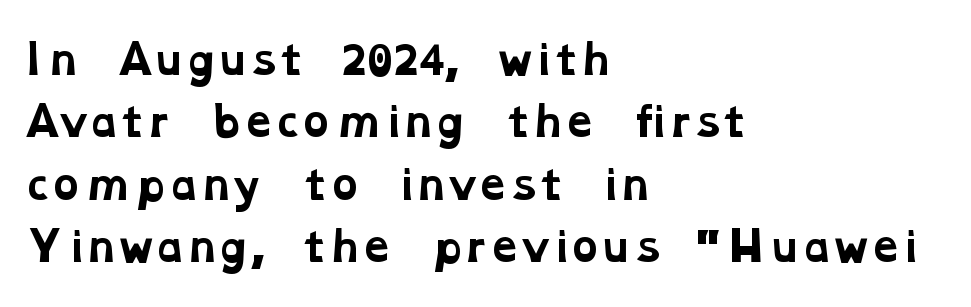
{"serif": "yes", "bold": "yes", "weight": "bold", "width": "wide", "stroke_contrast": "low", "x_height": "medium", "monospaced": "no", "underline": "no", "align": "left", "line_spacing": "normal", "line_spacing_ratio": 1.56, "letter_spacing": "normal", "letter_spacing_em": 0.0, "glyph_px": 40}
